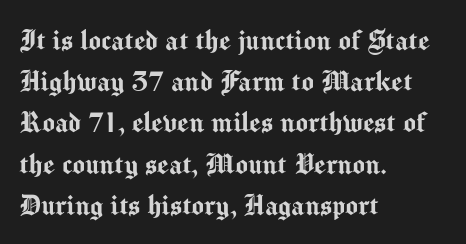
Q: Is the text italic (slanted)? A: No, it is upright.
Q: Is the typeface a serif or a sans-serif typeface? A: Sans-serif.
Q: Is the text underlined? A: No.
Q: How is the paragraph aligned? A: Left-aligned.
Q: Is the spacing between letters normal or unusually wide? A: Normal.
Q: Is the spacing between lines tight, normal or loose? A: Normal.
Q: Width (condensed, normal, or wide)? A: Normal.
Q: Stroke contrast? A: Medium.
Q: x-height? A: Medium.
Q: Monospaced? A: No.
